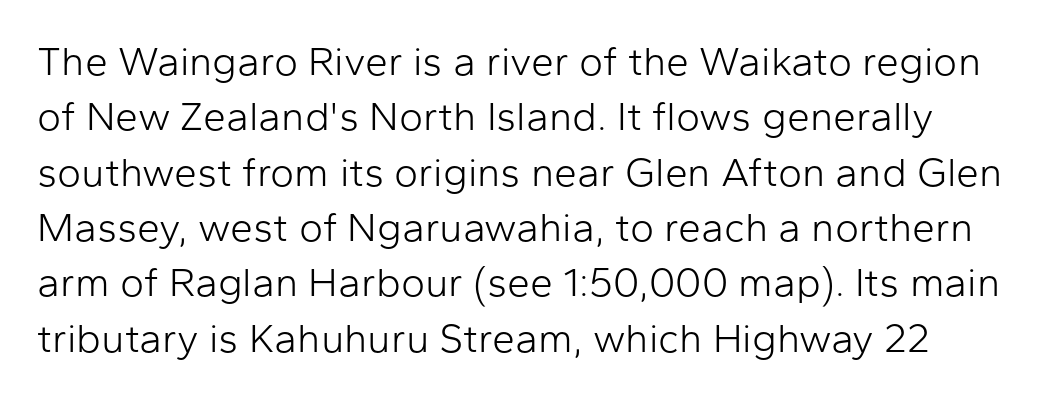
The zone under the glyphs is completely vacant. These lines are rendered in a variable-pitch font. Type style note: lacks serifs. Does the leading feel generous? No, just average. In terms of letterspacing, this is plain default setting. Is the stroke heavy? The answer is a plain regular-or-lighter.
